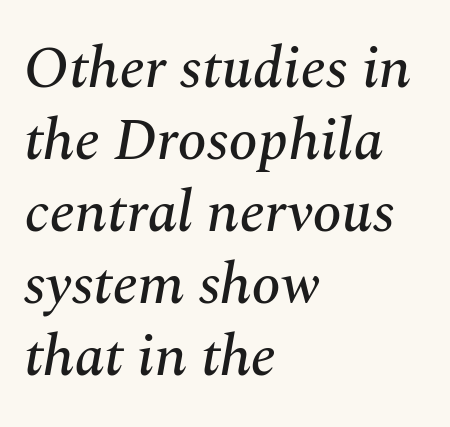
Q: Is the text italic (slanted)? A: Yes, it leans right by about 10 degrees.
Q: Is the typeface a serif or a sans-serif typeface? A: Serif.
Q: Is the text underlined? A: No.
Q: How is the paragraph aligned? A: Left-aligned.
Q: Is the spacing between letters normal or unusually wide? A: Normal.
Q: Width (condensed, normal, or wide)? A: Normal.
Q: Stroke contrast? A: Medium.
Q: x-height? A: Medium.
Q: Monospaced? A: No.
